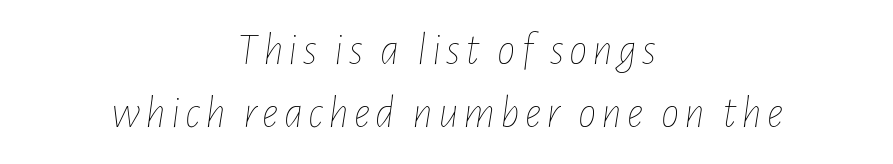
Q: Is the text bold? A: No.
Q: Is the text italic (slanted)? A: Yes, it leans right by about 7 degrees.
Q: Is the text underlined? A: No.
Q: How is the paragraph aligned? A: Centered.
Q: Is the spacing between lines tight, normal or loose? A: Normal.
Q: Width (condensed, normal, or wide)? A: Condensed.
Q: Stroke contrast? A: Low.
Q: x-height? A: Medium.
Q: Monospaced? A: No.
